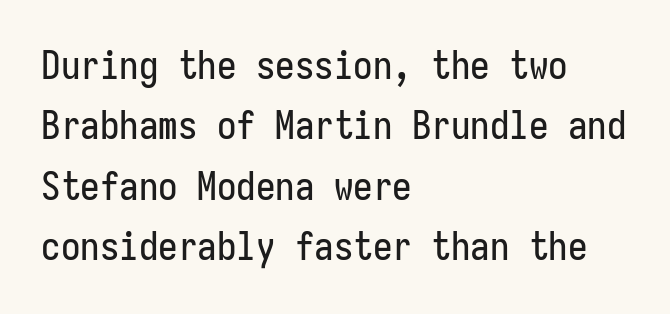
Q: Is the text italic (slanted)? A: No, it is upright.
Q: Is the typeface a serif or a sans-serif typeface? A: Sans-serif.
Q: Is the text underlined? A: No.
Q: How is the paragraph aligned? A: Left-aligned.
Q: Is the spacing between letters normal or unusually wide? A: Normal.
Q: Is the spacing between lines tight, normal or loose? A: Normal.
Q: Width (condensed, normal, or wide)? A: Condensed.
Q: Stroke contrast? A: Low.
Q: x-height? A: Medium.
Q: Monospaced? A: Yes.
